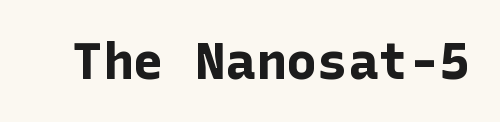
Q: Is the text bold? A: Yes.
Q: Is the text italic (slanted)? A: No, it is upright.
Q: Is the typeface a serif or a sans-serif typeface? A: Sans-serif.
Q: Is the text underlined? A: No.
Q: Is the spacing between letters normal or unusually wide? A: Normal.
Q: Width (condensed, normal, or wide)? A: Normal.
Q: Stroke contrast? A: Low.
Q: x-height? A: Medium.
